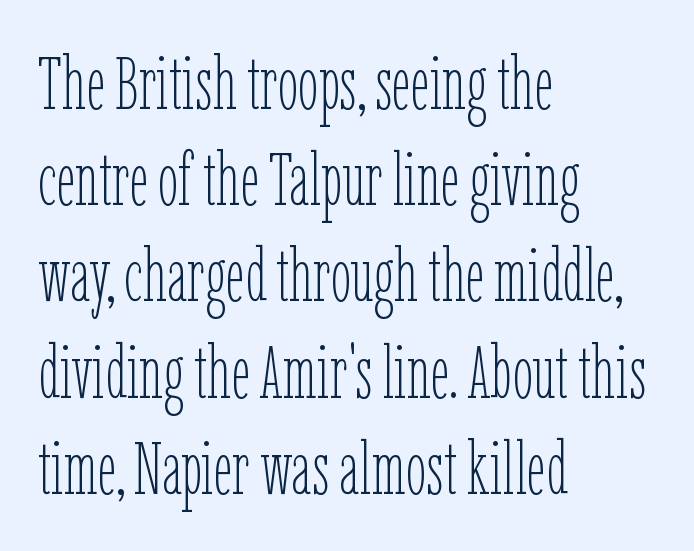
{"italic": "no", "bold": "no", "weight": "thin", "width": "condensed", "stroke_contrast": "low", "x_height": "medium", "monospaced": "no", "underline": "no", "align": "left", "line_spacing": "normal", "line_spacing_ratio": 1.3, "letter_spacing": "normal", "letter_spacing_em": 0.0, "glyph_px": 74}
